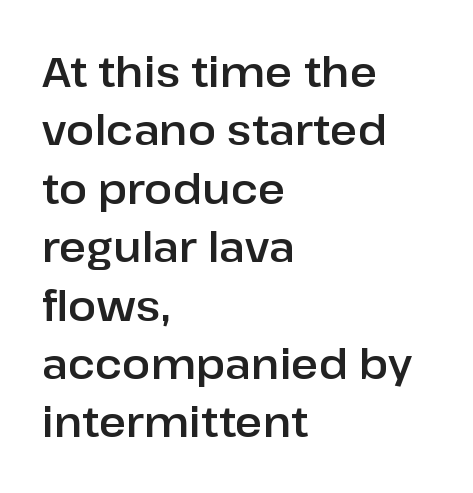
Q: Is the text italic (slanted)? A: No, it is upright.
Q: Is the typeface a serif or a sans-serif typeface? A: Sans-serif.
Q: Is the text underlined? A: No.
Q: How is the paragraph aligned? A: Left-aligned.
Q: Is the spacing between letters normal or unusually wide? A: Normal.
Q: Is the spacing between lines tight, normal or loose? A: Normal.
Q: Width (condensed, normal, or wide)? A: Normal.
Q: Stroke contrast? A: Low.
Q: x-height? A: Medium.
Q: Monospaced? A: No.
